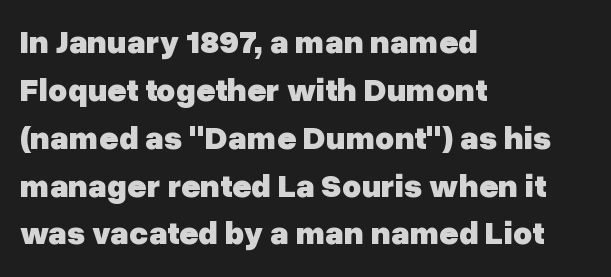
The image shows 33 px heavy sans-serif type, upright; set left-aligned, normal line spacing (1.45x), normal letter spacing, not underlined; low stroke contrast and a medium x-height.
